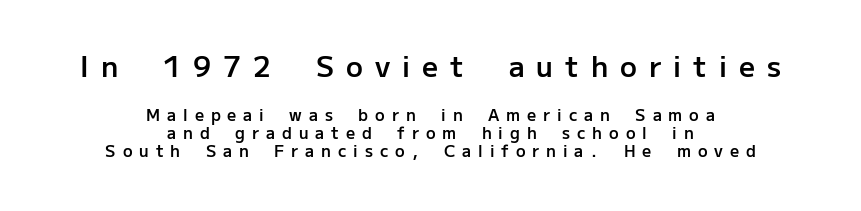
{"serif": "no", "italic": "no", "bold": "semi", "weight": "semibold", "width": "normal", "stroke_contrast": "low", "x_height": "medium", "monospaced": "no", "underline": "no", "align": "center", "line_spacing": "tight", "line_spacing_ratio": 1.12, "letter_spacing": "wide", "letter_spacing_em": 0.43, "larger_block": "first", "size_ratio": 1.75, "glyph_px": 28}
